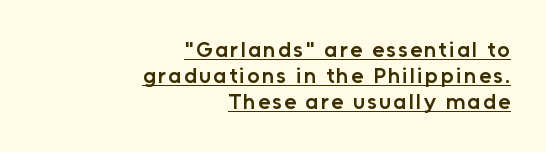
Q: Is the text bold? A: Semi-bold.
Q: Is the text italic (slanted)? A: No, it is upright.
Q: Is the text underlined? A: Yes.
Q: How is the paragraph aligned? A: Right-aligned.
